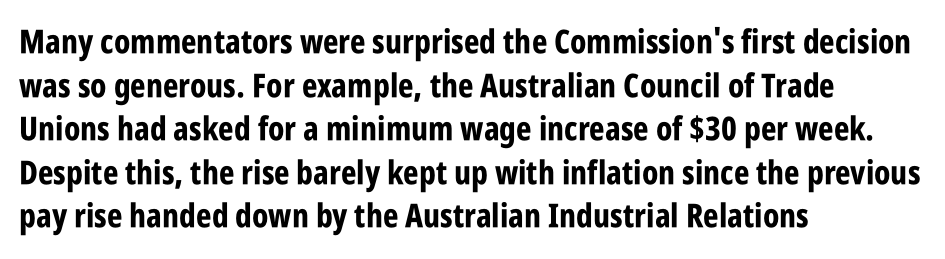
Q: Is the text bold? A: Yes.
Q: Is the text italic (slanted)? A: No, it is upright.
Q: Is the typeface a serif or a sans-serif typeface? A: Sans-serif.
Q: Is the text underlined? A: No.
Q: How is the paragraph aligned? A: Left-aligned.
Q: Is the spacing between letters normal or unusually wide? A: Normal.
Q: Is the spacing between lines tight, normal or loose? A: Normal.
Q: Width (condensed, normal, or wide)? A: Condensed.
Q: Stroke contrast? A: Low.
Q: x-height? A: Large.
Q: Monospaced? A: No.
